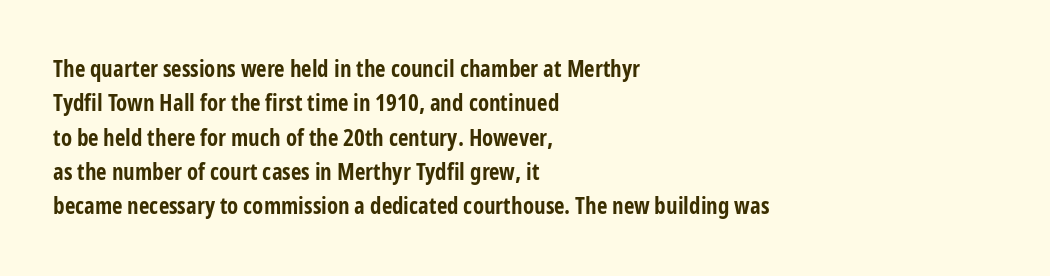
{"italic": "no", "bold": "yes", "underline": "no", "align": "left", "line_spacing": "normal", "line_spacing_ratio": 1.49, "letter_spacing": "normal", "letter_spacing_em": 0.0, "glyph_px": 23}
